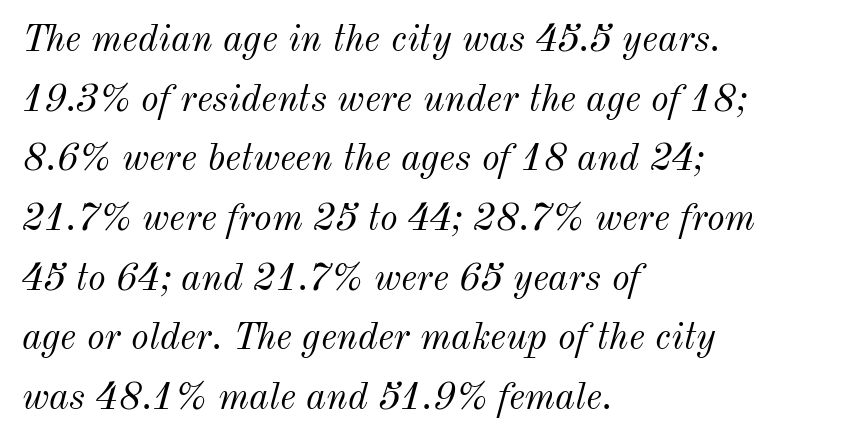
Q: Is the text bold? A: No.
Q: Is the text italic (slanted)? A: Yes, it leans right by about 12 degrees.
Q: Is the text underlined? A: No.
Q: How is the paragraph aligned? A: Left-aligned.
Q: Is the spacing between letters normal or unusually wide? A: Normal.
Q: Is the spacing between lines tight, normal or loose? A: Normal.
Q: Width (condensed, normal, or wide)? A: Normal.
Q: Stroke contrast? A: Medium.
Q: x-height? A: Small.
Q: Monospaced? A: No.
